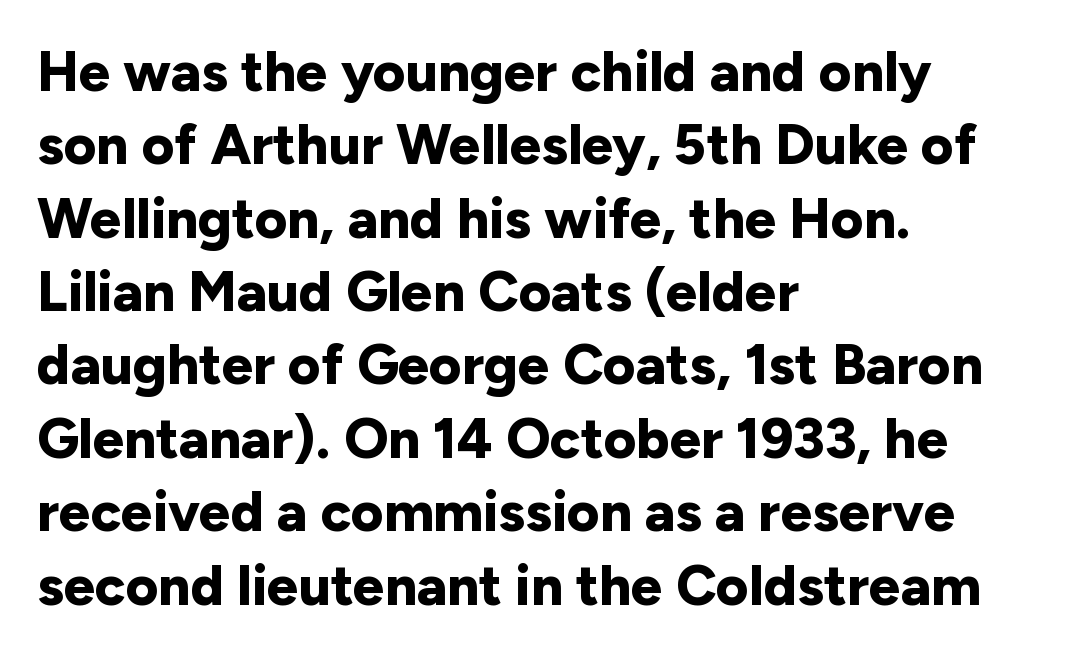
Q: Is the text bold? A: Yes.
Q: Is the text italic (slanted)? A: No, it is upright.
Q: Is the typeface a serif or a sans-serif typeface? A: Sans-serif.
Q: Is the text underlined? A: No.
Q: How is the paragraph aligned? A: Left-aligned.
Q: Is the spacing between letters normal or unusually wide? A: Normal.
Q: Is the spacing between lines tight, normal or loose? A: Normal.
Q: Width (condensed, normal, or wide)? A: Normal.
Q: Stroke contrast? A: Low.
Q: x-height? A: Medium.
Q: Monospaced? A: No.
